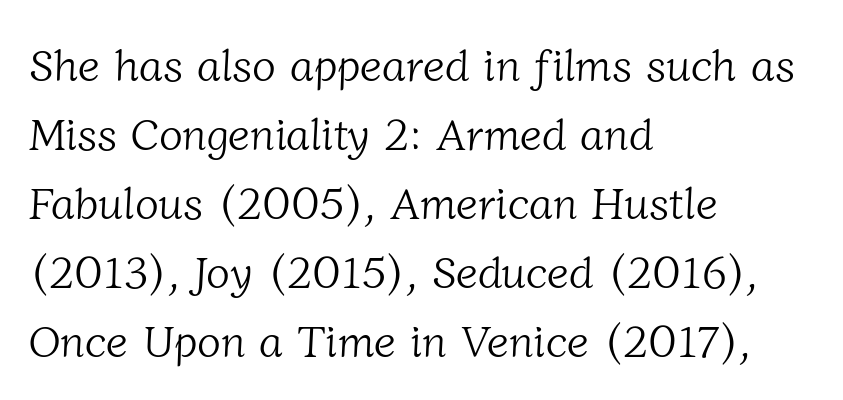
One-word summary of the alignment: left. Glance below the letters and you will spot only blank space. Line spacing here is normal. A serif font was chosen for this passage.
